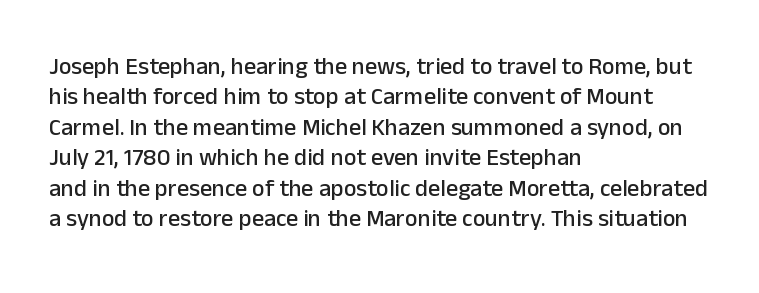
Unmarked baselines from the first word to the last. Short and long lines alike share a common starting point at left. The horizontal fit of the characters is conventional and even. Leading matches the norm, producing a regular column. In terms of posture, this sample is upright.
